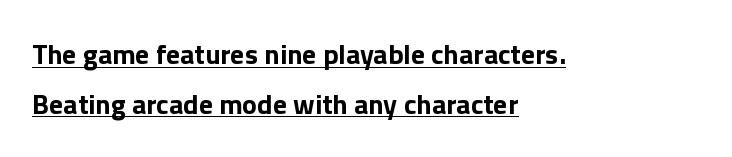
{"serif": "no", "italic": "no", "bold": "yes", "weight": "bold", "width": "normal", "x_height": "medium", "monospaced": "no", "underline": "yes", "align": "left", "line_spacing_ratio": 1.78, "letter_spacing": "normal", "letter_spacing_em": 0.0, "glyph_px": 28}
